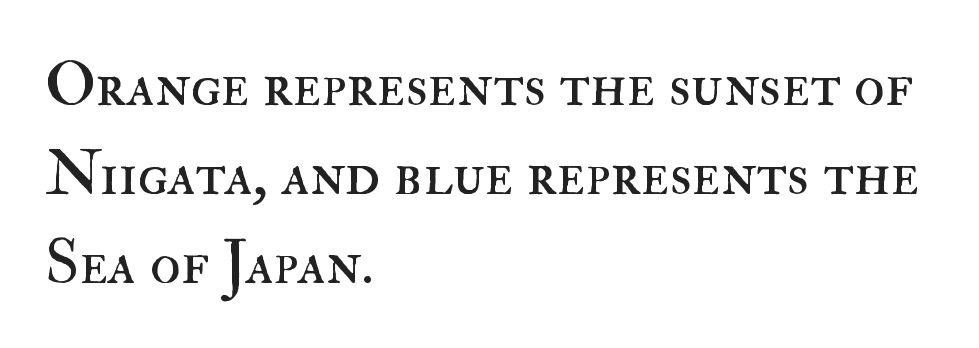
The image shows 63 px regular-weight type, upright; set left-aligned, normal line spacing (1.41x), normal letter spacing, not underlined; high stroke contrast and a small x-height.
